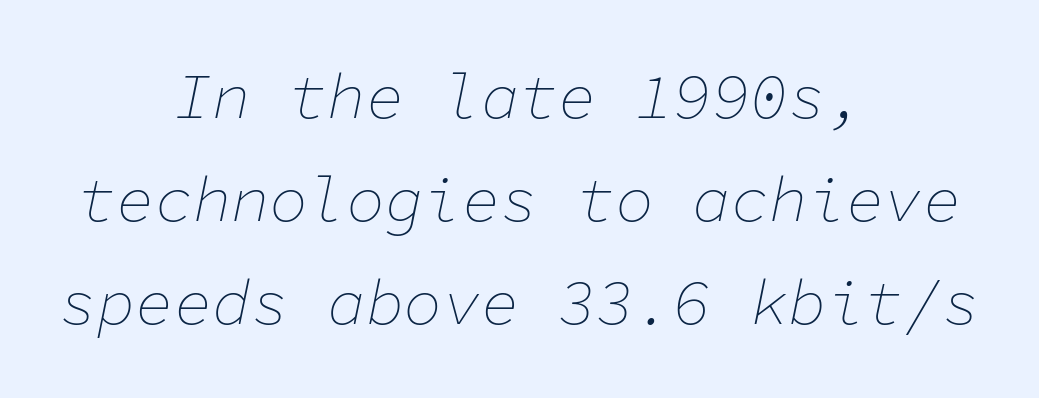
{"italic": "yes", "lean": "right", "slant_degrees": 11, "bold": "no", "weight": "thin", "width": "normal", "stroke_contrast": "low", "x_height": "medium", "monospaced": "yes", "underline": "no", "align": "center", "line_spacing": "normal", "line_spacing_ratio": 1.61, "letter_spacing": "normal", "letter_spacing_em": 0.0, "glyph_px": 64}
